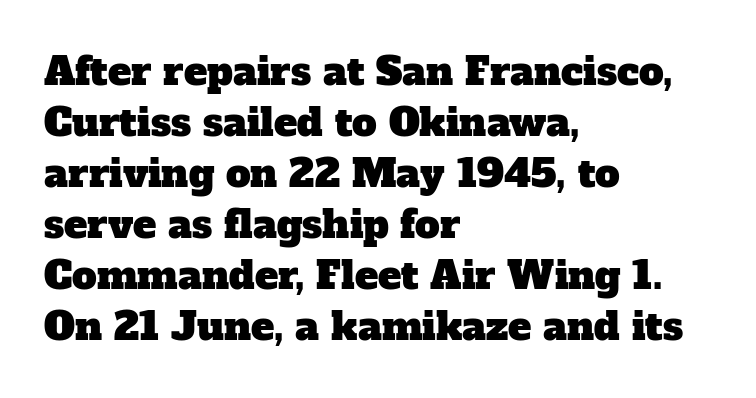
Q: Is the typeface a serif or a sans-serif typeface? A: Serif.
Q: Is the text underlined? A: No.
Q: How is the paragraph aligned? A: Left-aligned.
Q: Is the spacing between letters normal or unusually wide? A: Normal.
Q: Is the spacing between lines tight, normal or loose? A: Normal.
Q: Width (condensed, normal, or wide)? A: Normal.
Q: Stroke contrast? A: Low.
Q: x-height? A: Medium.
Q: Monospaced? A: No.
